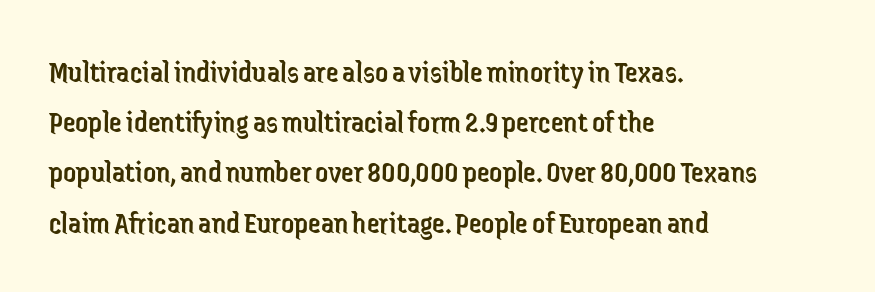
The image shows 32 px regular-weight, condensed sans-serif type, upright; set left-aligned, normal line spacing (1.57x), normal letter spacing, not underlined; low stroke contrast and a medium x-height.
